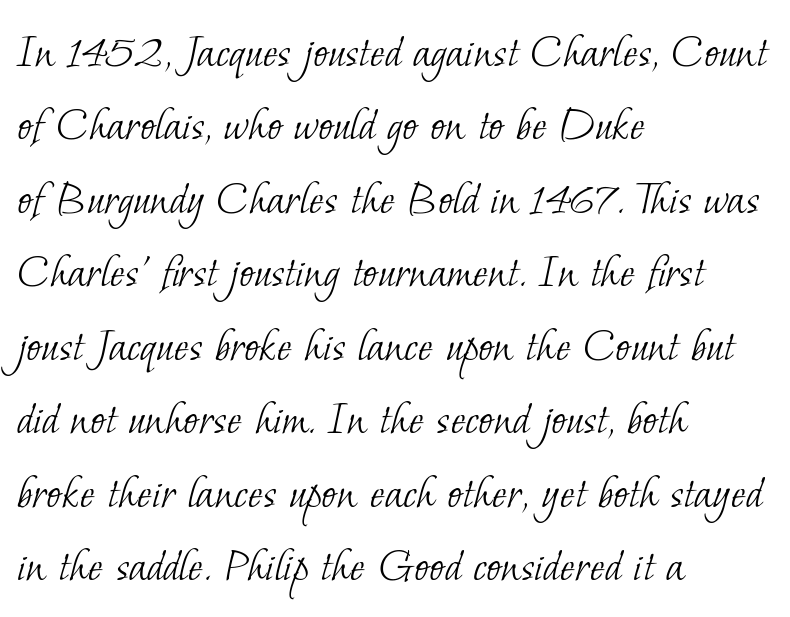
{"serif": "yes", "bold": "no", "weight": "light", "width": "normal", "stroke_contrast": "low", "x_height": "small", "monospaced": "no", "underline": "no", "align": "left", "line_spacing": "normal", "line_spacing_ratio": 1.47, "letter_spacing": "normal", "letter_spacing_em": 0.0, "glyph_px": 50}
